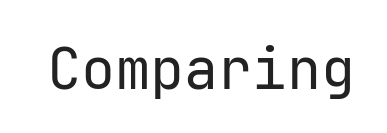
The image shows 57 px regular-weight sans-serif type, upright, monospaced; set normal letter spacing, not underlined; low stroke contrast and a medium x-height.
